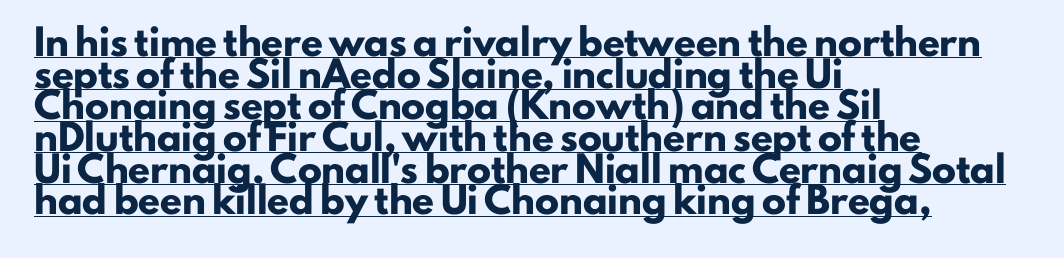
The image shows 24 px bold type, upright; set left-aligned, normal line spacing (1.32x), normal letter spacing, underlined.
